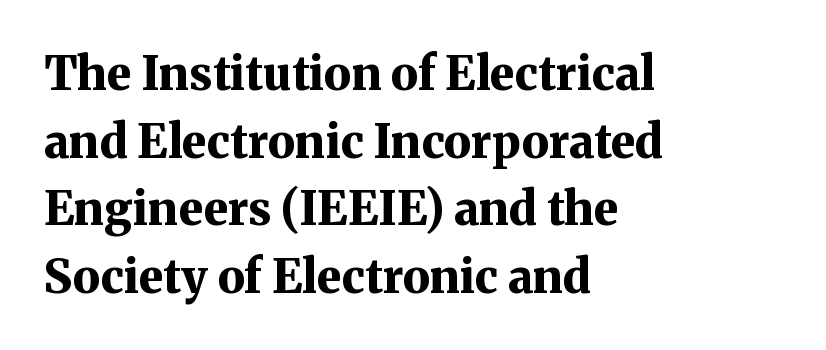
The image shows 46 px bold serif type, upright; set left-aligned, normal line spacing (1.47x), normal letter spacing, not underlined; medium stroke contrast and a medium x-height.
